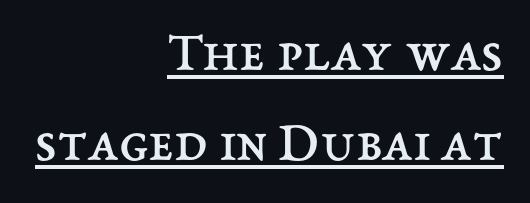
{"italic": "no", "bold": "no", "weight": "regular", "width": "normal", "stroke_contrast": "medium", "x_height": "medium", "monospaced": "no", "underline": "yes", "align": "right", "line_spacing": "normal", "line_spacing_ratio": 1.55, "letter_spacing": "normal", "letter_spacing_em": 0.0, "glyph_px": 58}
